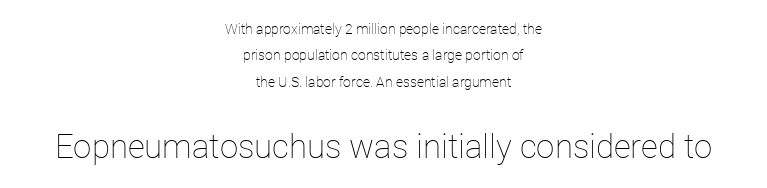
The image shows 33 px thin type, upright; set centered, line spacing 1.89x, normal letter spacing, not underlined; the second (bottom) block is 2.36x larger; low stroke contrast and a medium x-height.
